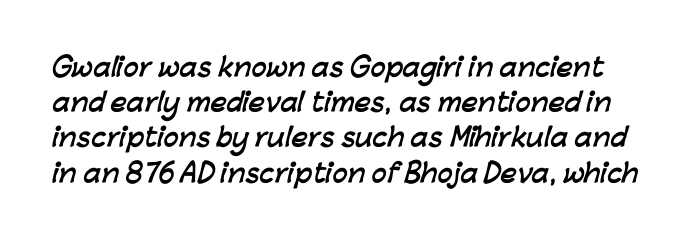
The image shows 25 px bold type; set normal line spacing (1.41x), normal letter spacing, not underlined.
